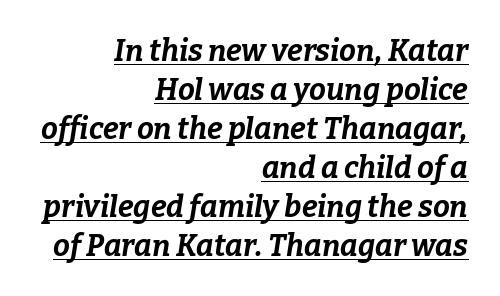
Q: Is the text bold? A: Yes.
Q: Is the text italic (slanted)? A: Yes, it leans right by about 9 degrees.
Q: Is the text underlined? A: Yes.
Q: How is the paragraph aligned? A: Right-aligned.
Q: Is the spacing between letters normal or unusually wide? A: Normal.
Q: Is the spacing between lines tight, normal or loose? A: Normal.
Q: Width (condensed, normal, or wide)? A: Normal.
Q: Stroke contrast? A: Low.
Q: x-height? A: Medium.
Q: Monospaced? A: No.
